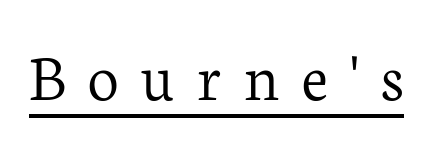
Q: Is the text bold? A: No.
Q: Is the text italic (slanted)? A: No, it is upright.
Q: Is the typeface a serif or a sans-serif typeface? A: Serif.
Q: Is the text underlined? A: Yes.
Q: Is the spacing between letters normal or unusually wide? A: Unusually wide.
Q: Width (condensed, normal, or wide)? A: Normal.
Q: Stroke contrast? A: Low.
Q: x-height? A: Medium.
Q: Monospaced? A: No.
